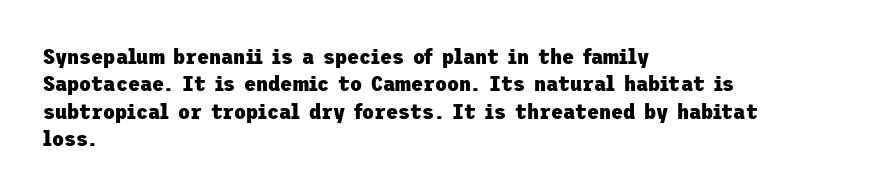
Q: Is the text bold? A: Yes.
Q: Is the text italic (slanted)? A: No, it is upright.
Q: Is the text underlined? A: No.
Q: How is the paragraph aligned? A: Left-aligned.
Q: Is the spacing between letters normal or unusually wide? A: Normal.
